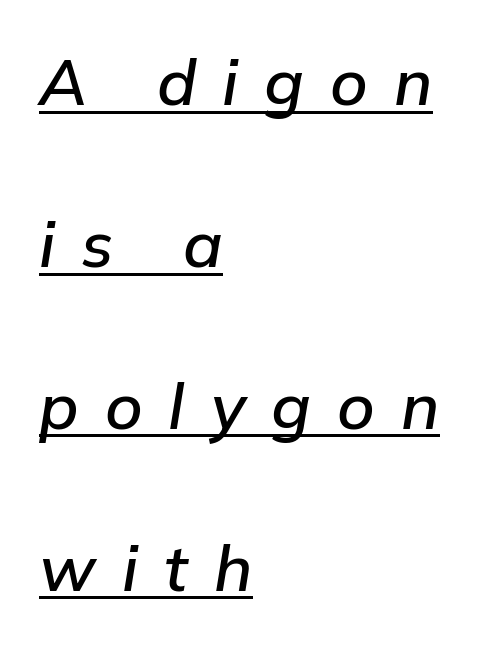
Alignment: flush left. The rendering inserts visible extra space after every character. Baseline-to-baseline distance is far greater than the letter height. The face used here appears with an underline applied. In terms of posture, this sample is oblique. You could not count columns in this text — the font is proportionally spaced.
